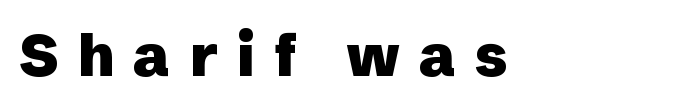
Q: Is the text bold? A: Yes.
Q: Is the text italic (slanted)? A: No, it is upright.
Q: Is the typeface a serif or a sans-serif typeface? A: Sans-serif.
Q: Is the text underlined? A: No.
Q: Is the spacing between letters normal or unusually wide? A: Unusually wide.
Q: Width (condensed, normal, or wide)? A: Normal.
Q: Stroke contrast? A: Low.
Q: x-height? A: Medium.
Q: Monospaced? A: No.
